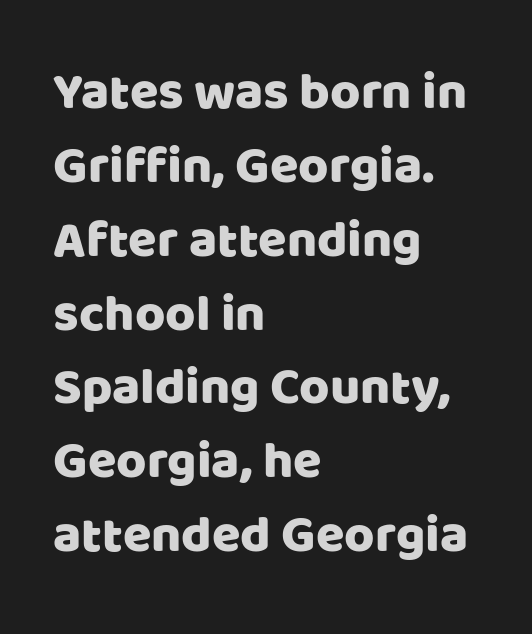
{"serif": "no", "italic": "no", "width": "normal", "stroke_contrast": "low", "x_height": "large", "monospaced": "no", "underline": "no", "align": "left", "line_spacing": "normal", "line_spacing_ratio": 1.42, "letter_spacing": "normal", "letter_spacing_em": 0.0, "glyph_px": 52}
